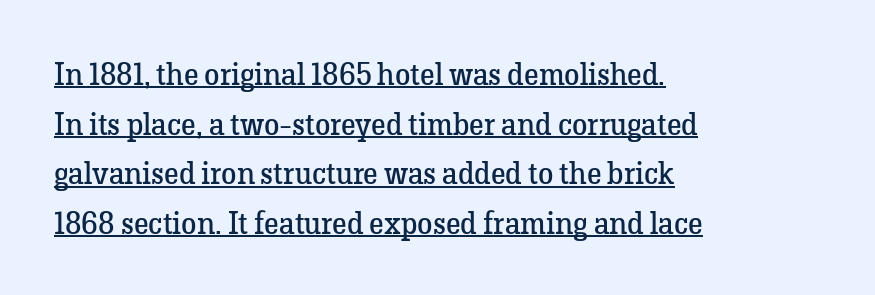
Is the type heavy? It reads as light-to-regular instead. This sample uses an upright cut, with every glyph sitting square on the baseline. The letters advance in unequal steps, a hallmark of proportional type. Quick note: interline space is typical.
